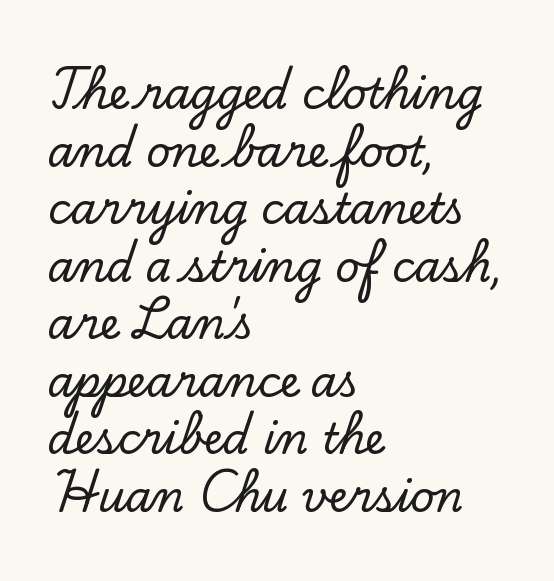
This sample has the flowing, uneven cadence of proportional lettering. Tracking here is standard; glyphs follow each other at the usual distance. The leading is moderate, giving the passage an even texture. Descenders are the only things crossing below the line. The typeface chosen for these lines features serifs.
